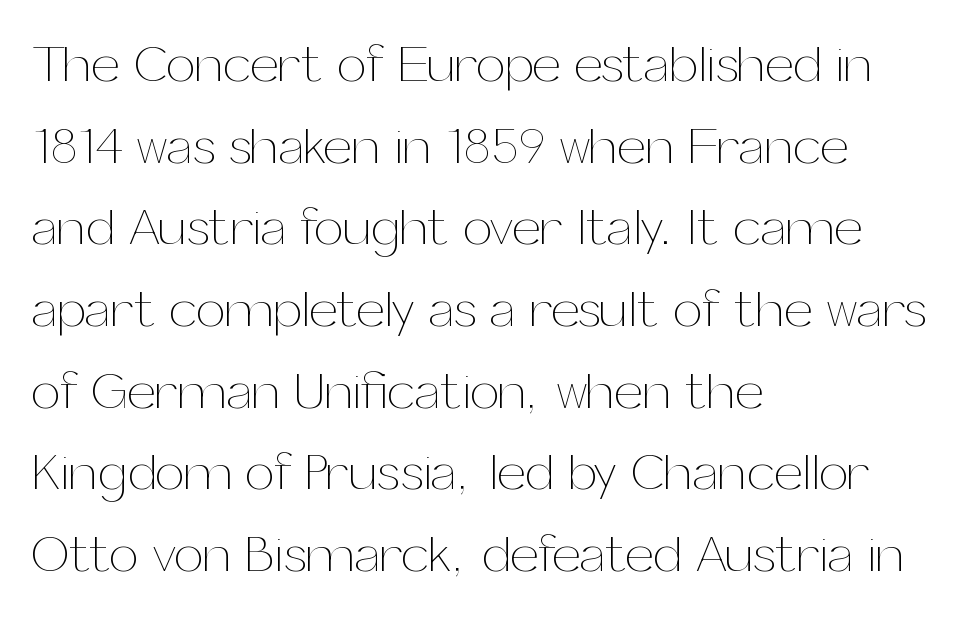
Baseline-to-baseline distance is the conventional proportion of letter height. Rendered with straight, roman letterforms. Clear beneath every line of the passage. These lines are set flush left with a ragged right edge. The face used here is proportionally spaced, like ordinary book or web type. Does extra space separate the letters? No, they use regular spacing.
